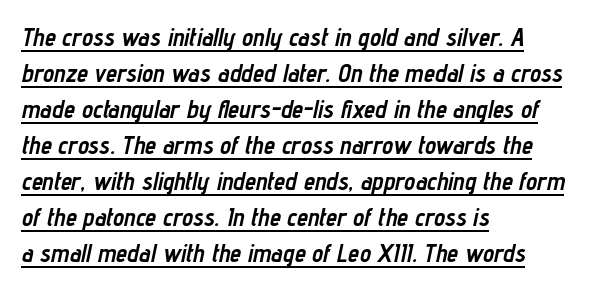
{"italic": "yes", "lean": "right", "slant_degrees": 12, "bold": "yes", "underline": "yes", "align": "left", "line_spacing": "normal", "line_spacing_ratio": 1.44, "letter_spacing": "normal", "letter_spacing_em": 0.0, "glyph_px": 25}
